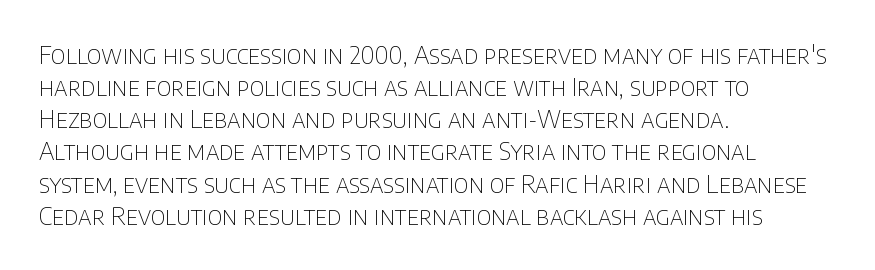
The image shows 24 px text type, upright; set left-aligned, normal line spacing (1.34x), normal letter spacing, not underlined.
